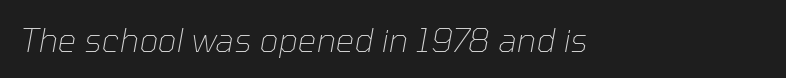
Q: Is the text bold? A: No.
Q: Is the text italic (slanted)? A: Yes, it leans right by about 10 degrees.
Q: Is the text underlined? A: No.
Q: Is the spacing between letters normal or unusually wide? A: Normal.
Q: Width (condensed, normal, or wide)? A: Normal.
Q: Stroke contrast? A: Low.
Q: x-height? A: Medium.
Q: Monospaced? A: No.
